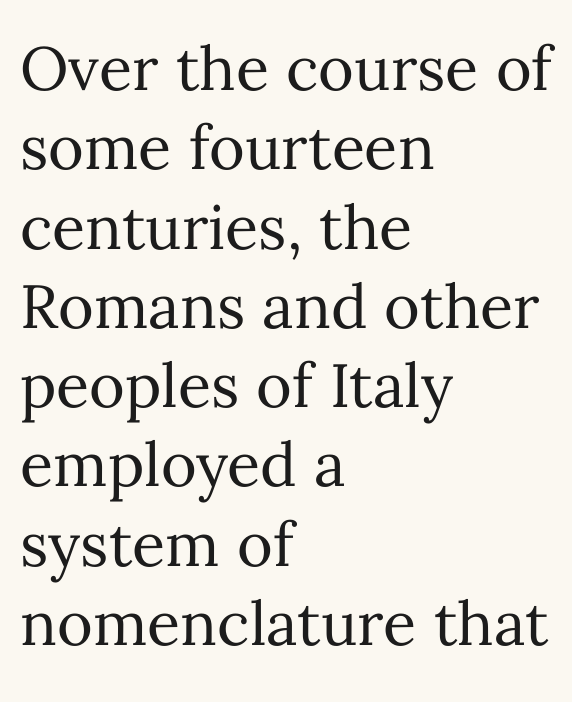
The image shows 61 px regular-weight type, upright; set left-aligned, normal line spacing (1.3x), normal letter spacing, not underlined; medium stroke contrast and a medium x-height.
